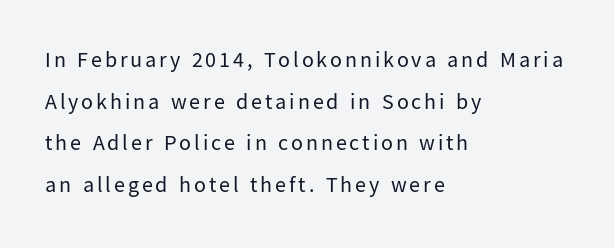
The image shows 22 px text type, upright; set left-aligned, line spacing 1.89x, not underlined.
